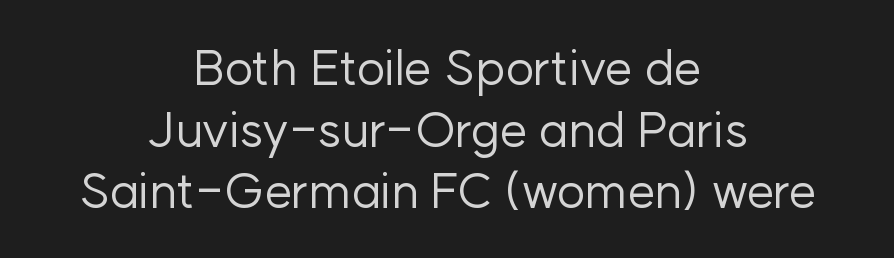
Compared with a typical body face, this is equally light or lighter still. The typography opts for an upright posture over an oblique one. Do the characters align in a grid? No, the font is proportional. Where is the straight margin? There isn't one; the lines are centered. Regular leading. Plain, unruled lines of type.
